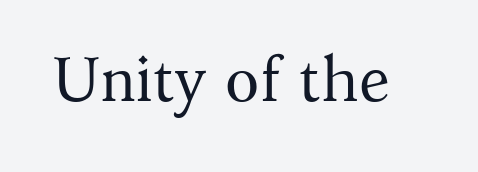
Q: Is the text bold? A: No.
Q: Is the text italic (slanted)? A: No, it is upright.
Q: Is the typeface a serif or a sans-serif typeface? A: Serif.
Q: Is the text underlined? A: No.
Q: Is the spacing between letters normal or unusually wide? A: Normal.
Q: Width (condensed, normal, or wide)? A: Normal.
Q: Stroke contrast? A: Medium.
Q: x-height? A: Medium.
Q: Monospaced? A: No.
